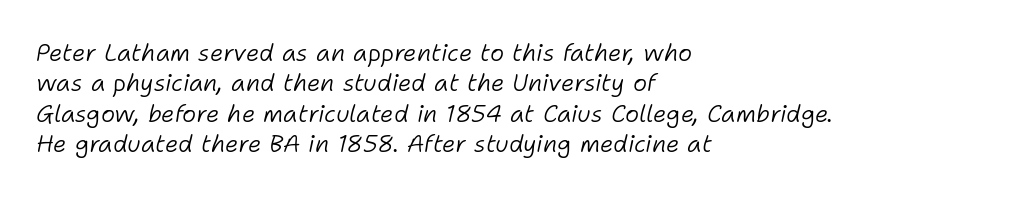
The image shows 24 px text type, italic (leaning right); set left-aligned, normal line spacing (1.27x), normal letter spacing, not underlined.
